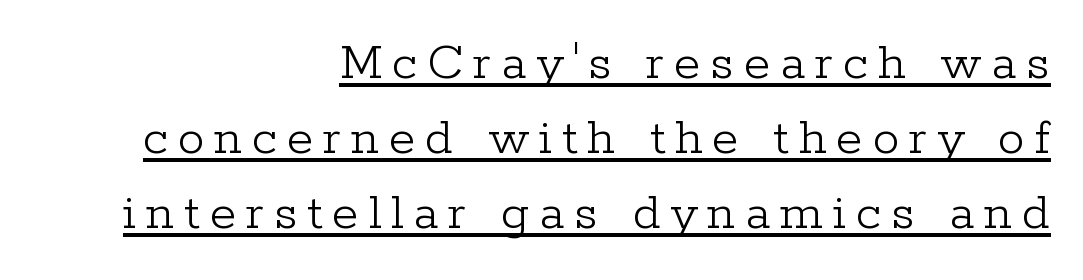
Q: Is the text bold? A: No.
Q: Is the text italic (slanted)? A: No, it is upright.
Q: Is the typeface a serif or a sans-serif typeface? A: Serif.
Q: Is the text underlined? A: Yes.
Q: How is the paragraph aligned? A: Right-aligned.
Q: Is the spacing between lines tight, normal or loose? A: Normal.
Q: Width (condensed, normal, or wide)? A: Normal.
Q: Stroke contrast? A: Low.
Q: x-height? A: Medium.
Q: Monospaced? A: No.
